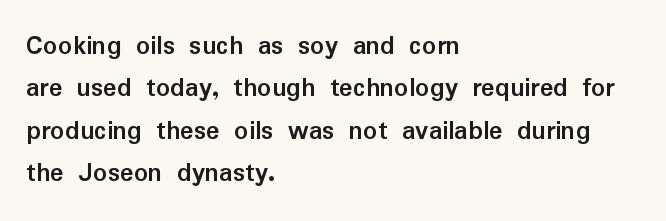
{"serif": "no", "italic": "no", "bold": "yes", "weight": "semibold", "width": "normal", "stroke_contrast": "low", "x_height": "medium", "monospaced": "no", "underline": "no", "align": "left", "line_spacing": "normal", "line_spacing_ratio": 1.51, "letter_spacing": "normal", "letter_spacing_em": 0.0, "glyph_px": 28}
